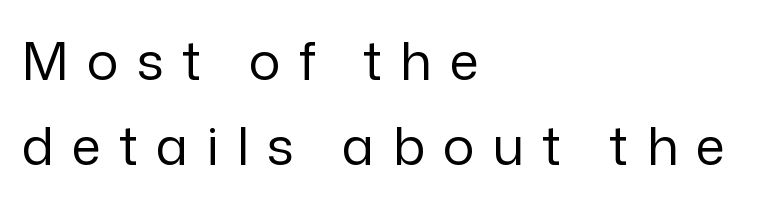
{"serif": "no", "italic": "no", "bold": "no", "weight": "regular", "width": "normal", "stroke_contrast": "low", "x_height": "medium", "monospaced": "no", "underline": "no", "align": "left", "line_spacing": "normal", "line_spacing_ratio": 1.61, "letter_spacing": "wide", "letter_spacing_em": 0.34, "glyph_px": 53}
